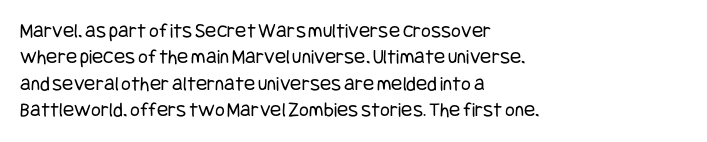
{"italic": "no", "bold": "no", "underline": "no", "align": "left", "line_spacing": "normal", "line_spacing_ratio": 1.26, "letter_spacing": "normal", "letter_spacing_em": 0.0, "glyph_px": 21}
